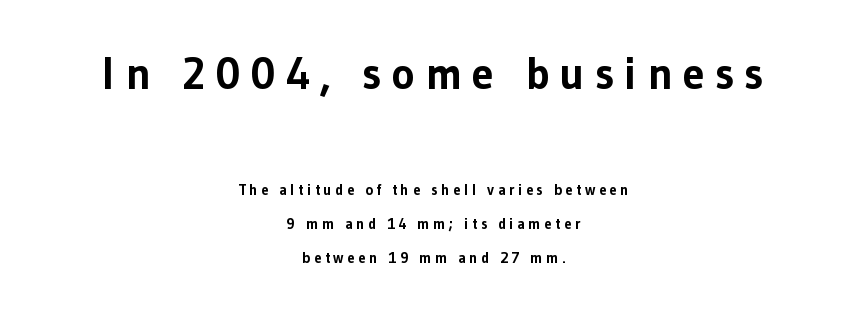
{"serif": "no", "italic": "no", "bold": "yes", "weight": "bold", "width": "normal", "stroke_contrast": "low", "x_height": "medium", "monospaced": "no", "underline": "no", "align": "center", "line_spacing": "loose", "line_spacing_ratio": 2.25, "letter_spacing": "wide", "letter_spacing_em": 0.23, "larger_block": "first", "size_ratio": 2.93, "glyph_px": 44}
